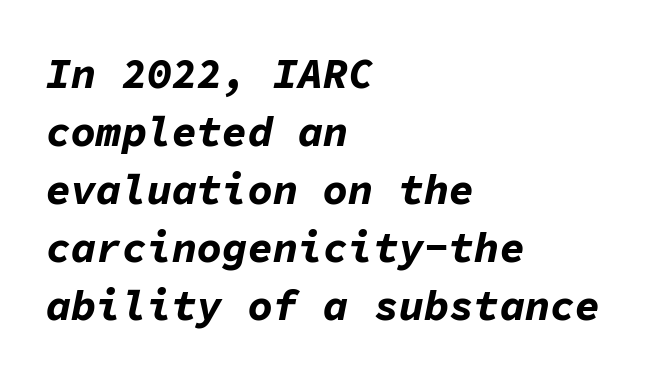
The image shows 42 px bold type, italic (leaning right), monospaced; set left-aligned, normal line spacing (1.38x), normal letter spacing, not underlined; low stroke contrast and a medium x-height.
